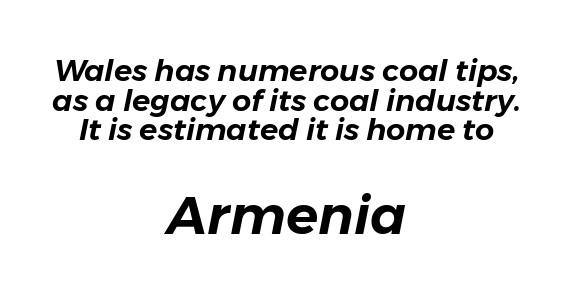
Q: Is the text italic (slanted)? A: Yes, it leans right by about 11 degrees.
Q: Is the text underlined? A: No.
Q: How is the paragraph aligned? A: Centered.
Q: Is the spacing between letters normal or unusually wide? A: Normal.
Q: Is the spacing between lines tight, normal or loose? A: Tight.
Q: Which block of text is set in a larger size, the first (top) or the second (bottom)? A: The second (bottom) one.
Q: Width (condensed, normal, or wide)? A: Normal.
Q: Stroke contrast? A: Low.
Q: x-height? A: Medium.
Q: Monospaced? A: No.
